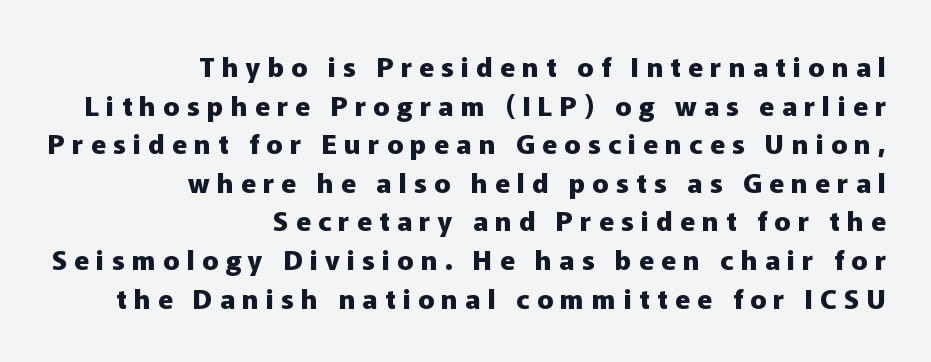
Q: Is the text bold? A: Yes.
Q: Is the text italic (slanted)? A: No, it is upright.
Q: Is the text underlined? A: No.
Q: How is the paragraph aligned? A: Right-aligned.
Q: Is the spacing between letters normal or unusually wide? A: Unusually wide.
Q: Is the spacing between lines tight, normal or loose? A: Normal.
